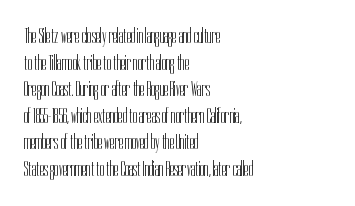
Q: Is the text bold? A: No.
Q: Is the text italic (slanted)? A: No, it is upright.
Q: Is the text underlined? A: No.
Q: How is the paragraph aligned? A: Left-aligned.
Q: Is the spacing between letters normal or unusually wide? A: Normal.
